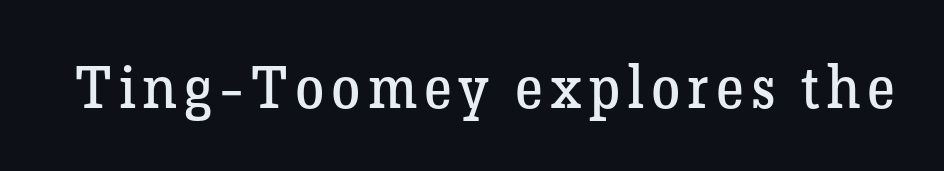
The image shows 59 px regular-weight serif type, upright; set not underlined; low stroke contrast and a medium x-height.
